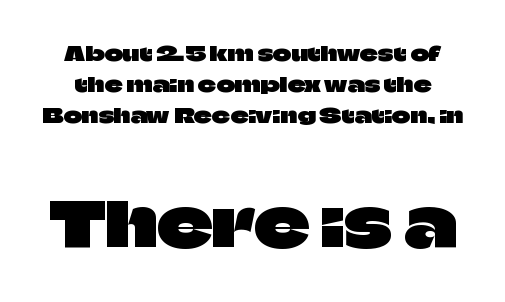
The passage shown begins with its smaller block and ends with its larger one. Leading: standard. Observe the absence of serifs on each vertical stroke in this sample. Unmarked baselines from the first word to the last. Tracking here is standard; glyphs follow each other at the usual distance.
